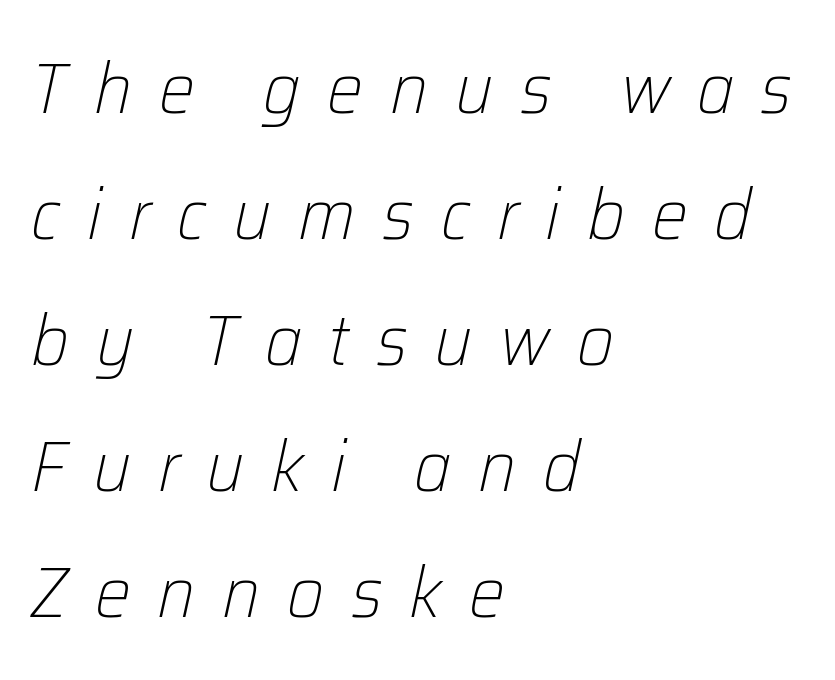
Q: Is the text bold? A: No.
Q: Is the text italic (slanted)? A: Yes, it leans right by about 12 degrees.
Q: Is the text underlined? A: No.
Q: How is the paragraph aligned? A: Left-aligned.
Q: Is the spacing between letters normal or unusually wide? A: Unusually wide.
Q: Width (condensed, normal, or wide)? A: Normal.
Q: Stroke contrast? A: Low.
Q: x-height? A: Medium.
Q: Monospaced? A: No.
